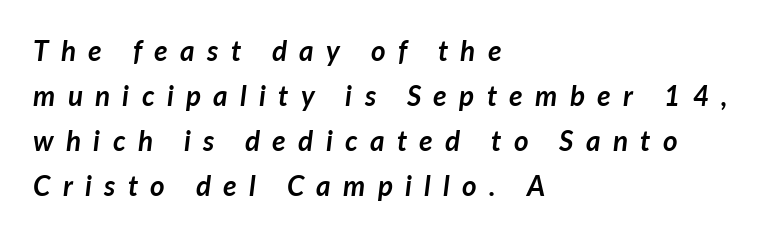
{"italic": "yes", "lean": "right", "slant_degrees": 7, "bold": "yes", "weight": "semibold", "width": "normal", "stroke_contrast": "low", "x_height": "medium", "monospaced": "no", "underline": "no", "align": "left", "line_spacing": "normal", "line_spacing_ratio": 1.61, "letter_spacing": "wide", "letter_spacing_em": 0.44, "glyph_px": 28}
